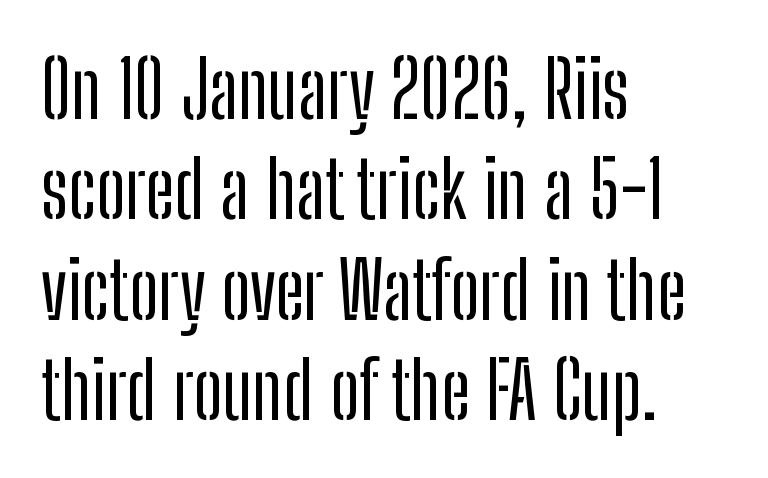
{"serif": "no", "italic": "no", "width": "condensed", "stroke_contrast": "low", "x_height": "medium", "monospaced": "no", "underline": "no", "align": "left", "line_spacing": "normal", "line_spacing_ratio": 1.27, "letter_spacing": "normal", "letter_spacing_em": 0.0, "glyph_px": 79}
